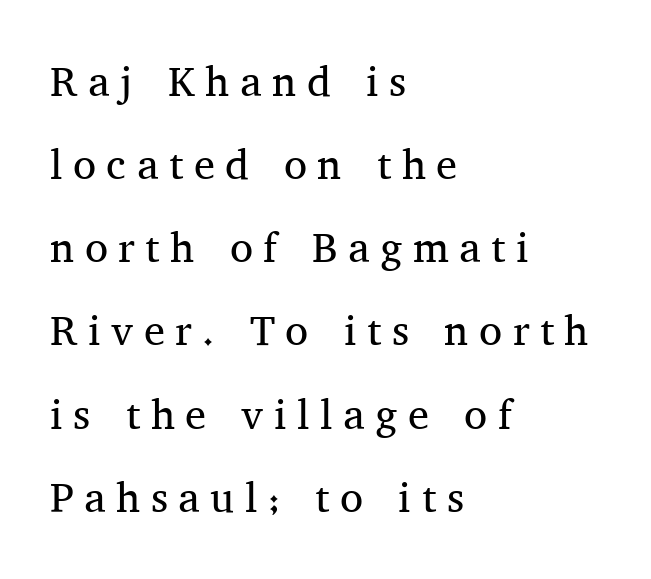
The image shows 42 px regular-weight serif type, upright; set left-aligned, loose line spacing (1.98x), unusually wide letter spacing (+0.25 em), not underlined; medium stroke contrast and a medium x-height.
